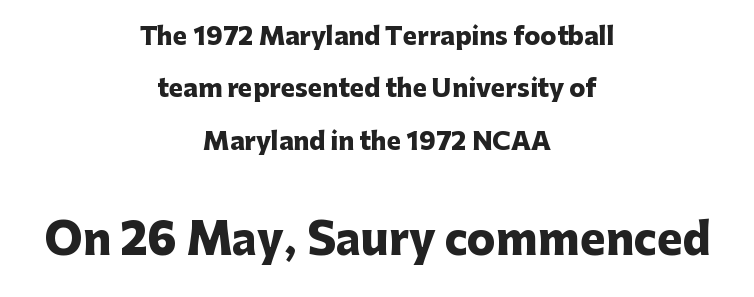
The image shows 42 px heavy sans-serif type, upright; set centered, loose line spacing (2.18x), normal letter spacing, not underlined; the second (bottom) block is 1.75x larger; low stroke contrast and a medium x-height.
